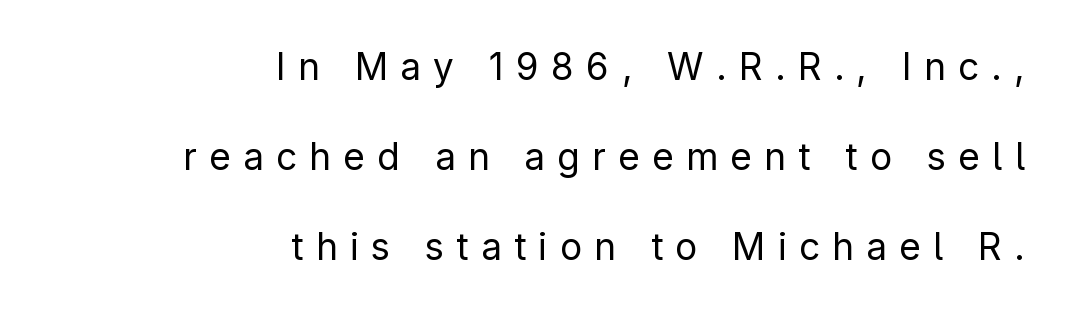
Clear beneath every line of the passage. The letterforms sit at book weight or below. What kind of face is this? One without serifs — a sans. Horizontally, the lines are justified to the trailing edge only. Every character sits straight up, as roman type does.
